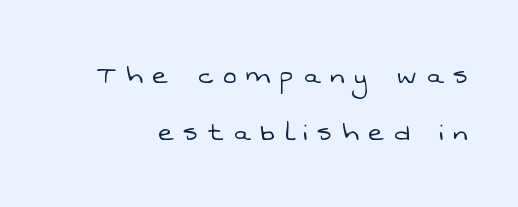
Q: Is the text bold? A: No.
Q: Is the typeface a serif or a sans-serif typeface? A: Sans-serif.
Q: Is the text underlined? A: No.
Q: Is the spacing between letters normal or unusually wide? A: Unusually wide.
Q: Width (condensed, normal, or wide)? A: Normal.
Q: Stroke contrast? A: Low.
Q: x-height? A: Medium.
Q: Monospaced? A: No.
